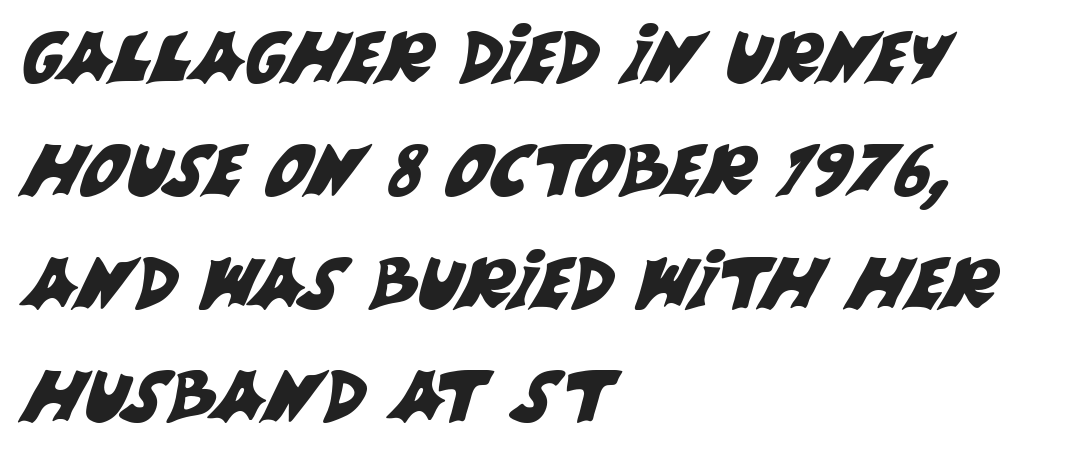
Q: Is the typeface a serif or a sans-serif typeface? A: Sans-serif.
Q: Is the text underlined? A: No.
Q: How is the paragraph aligned? A: Left-aligned.
Q: Is the spacing between letters normal or unusually wide? A: Normal.
Q: Is the spacing between lines tight, normal or loose? A: Normal.
Q: Width (condensed, normal, or wide)? A: Normal.
Q: Stroke contrast? A: Medium.
Q: x-height? A: Large.
Q: Monospaced? A: No.
